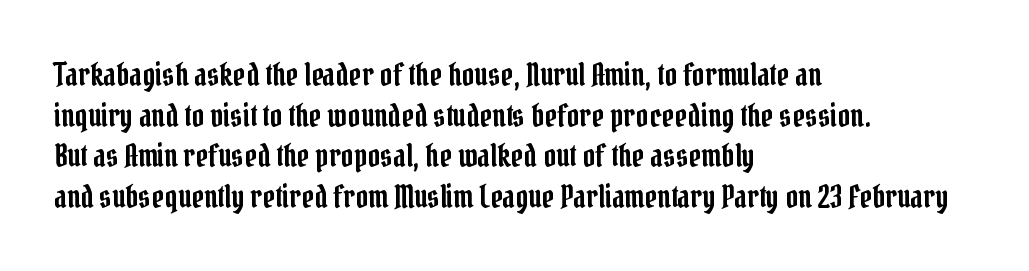
The image shows 31 px condensed serif type, upright; set left-aligned, normal line spacing (1.31x), normal letter spacing, not underlined; low stroke contrast and a medium x-height.
